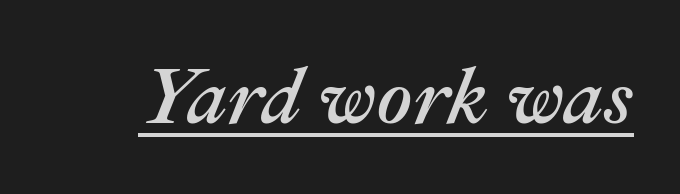
Looks like regular typesetting: each glyph gets only the width it needs. The gaps between neighbouring characters are ordinary and unremarkable. Underline: present. An italicized treatment has been applied to the whole sample.
